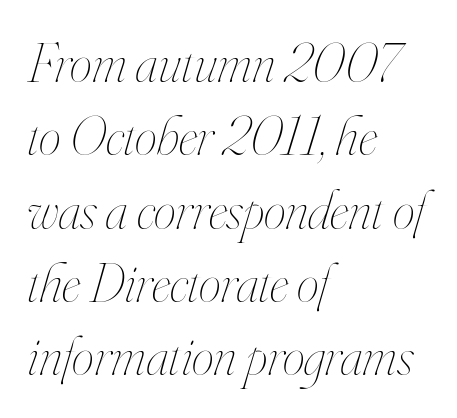
Italic: yes, the glyphs are oblique. These lines are set flush left with a ragged right edge. Successive baselines arrive at the customary interval. There is no visible air inserted between adjacent glyphs.
